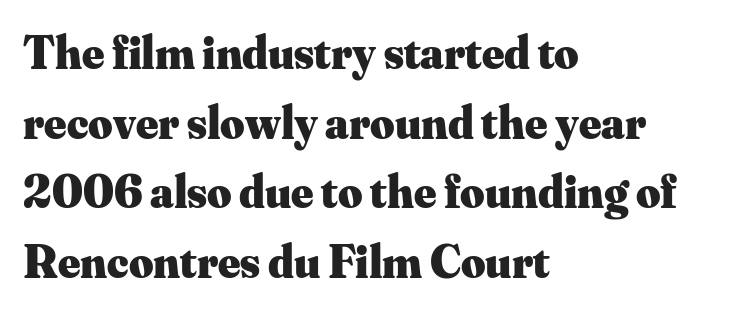
Q: Is the text bold? A: Yes.
Q: Is the text italic (slanted)? A: No, it is upright.
Q: Is the typeface a serif or a sans-serif typeface? A: Serif.
Q: Is the text underlined? A: No.
Q: How is the paragraph aligned? A: Left-aligned.
Q: Is the spacing between letters normal or unusually wide? A: Normal.
Q: Is the spacing between lines tight, normal or loose? A: Normal.
Q: Width (condensed, normal, or wide)? A: Normal.
Q: Stroke contrast? A: Medium.
Q: x-height? A: Small.
Q: Monospaced? A: No.
